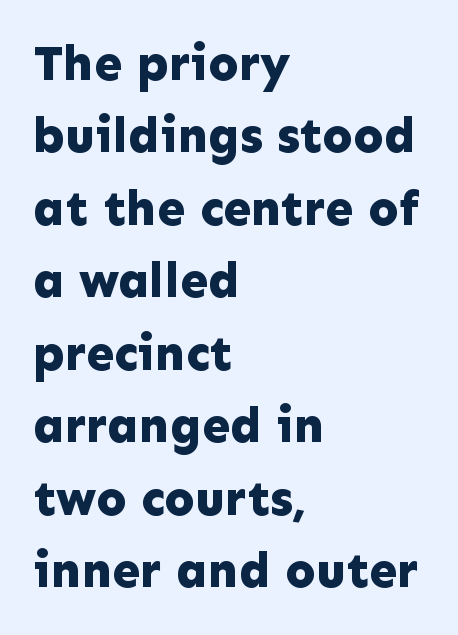
{"serif": "no", "italic": "no", "bold": "yes", "weight": "bold", "width": "normal", "stroke_contrast": "low", "x_height": "medium", "monospaced": "no", "underline": "no", "align": "left", "line_spacing": "normal", "line_spacing_ratio": 1.45, "letter_spacing": "normal", "letter_spacing_em": 0.0, "glyph_px": 50}
